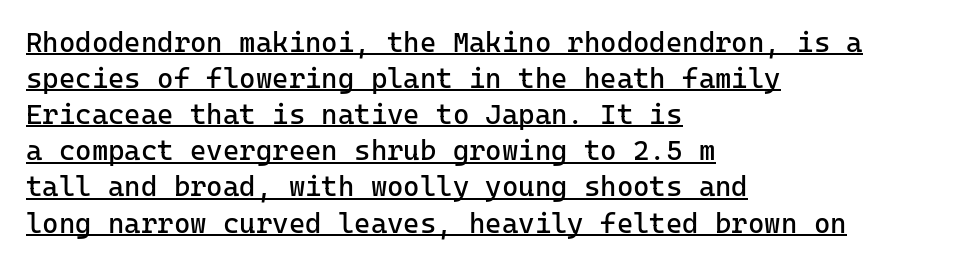
The image shows 28 px regular-weight sans-serif type, upright, monospaced; set left-aligned, normal line spacing (1.29x), normal letter spacing, underlined; low stroke contrast and a medium x-height.
